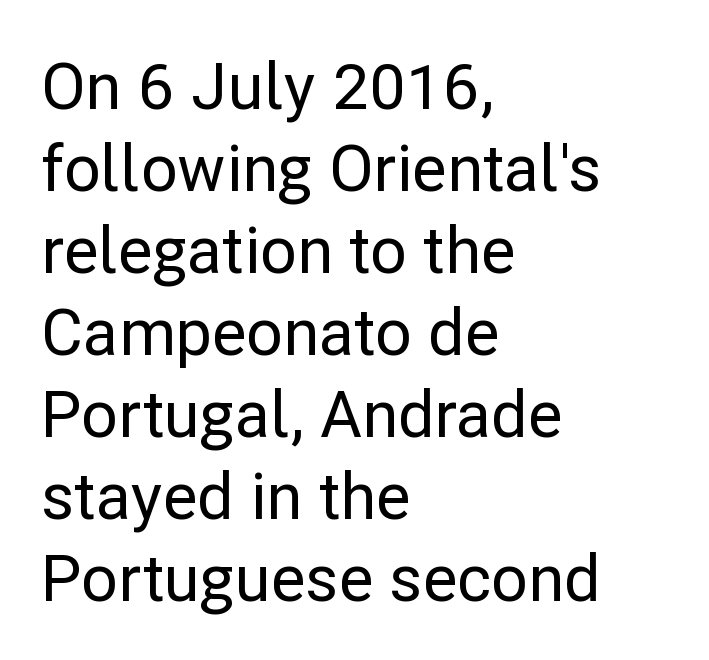
Tracking here is standard; glyphs follow each other at the usual distance. Whoever set this chose a conventional vertical rhythm. Is this a fixed-width face? No — the glyphs have proportional, varying widths. Descender tails drop into unmarked territory. This is roman type, the default non-slanted kind. These lines stack with their left ends in a neat column.
